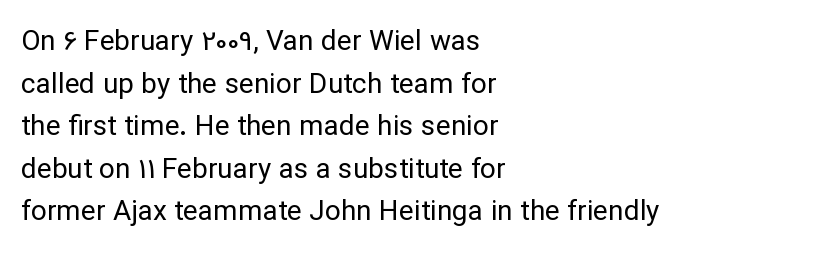
{"serif": "no", "italic": "no", "bold": "no", "weight": "regular", "width": "normal", "stroke_contrast": "low", "x_height": "medium", "monospaced": "no", "underline": "no", "align": "left", "line_spacing": "normal", "line_spacing_ratio": 1.52, "letter_spacing": "normal", "letter_spacing_em": 0.0, "glyph_px": 28}
